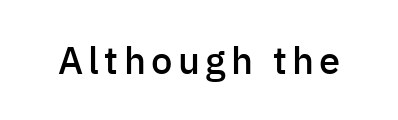
Q: Is the text bold? A: Semi-bold.
Q: Is the text italic (slanted)? A: No, it is upright.
Q: Is the typeface a serif or a sans-serif typeface? A: Sans-serif.
Q: Is the text underlined? A: No.
Q: Width (condensed, normal, or wide)? A: Normal.
Q: Stroke contrast? A: Low.
Q: x-height? A: Medium.
Q: Monospaced? A: No.
